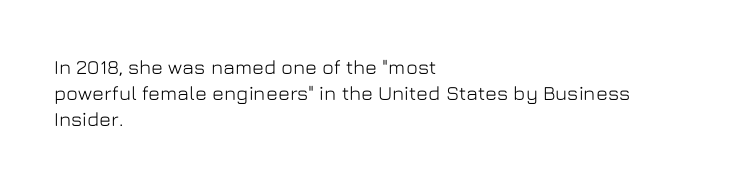
{"italic": "no", "underline": "no", "align": "left", "line_spacing": "normal", "line_spacing_ratio": 1.29, "letter_spacing": "normal", "letter_spacing_em": 0.0, "glyph_px": 20}
